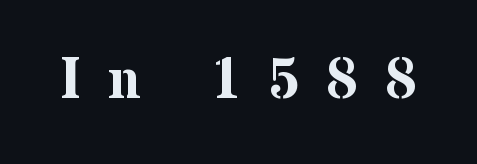
Check where the strokes stop: tiny serifs finish them off. Proportional: the letters do not fall into vertical columns. Strong, thick strokes mark this as bold type. The line texture is sparse and dotted thanks to wide tracking. The space beneath each line is pristine and unruled.
